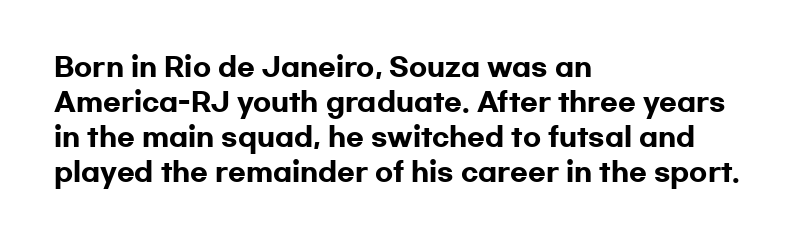
Q: Is the text bold? A: Yes.
Q: Is the text italic (slanted)? A: No, it is upright.
Q: Is the text underlined? A: No.
Q: How is the paragraph aligned? A: Left-aligned.
Q: Is the spacing between letters normal or unusually wide? A: Normal.
Q: Is the spacing between lines tight, normal or loose? A: Normal.
